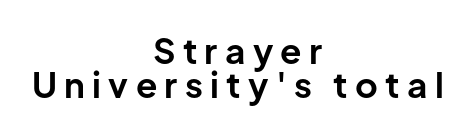
The image shows 35 px bold sans-serif type, upright; set centered, tight line spacing (0.96x), unusually wide letter spacing (+0.21 em), not underlined; low stroke contrast and a medium x-height.
